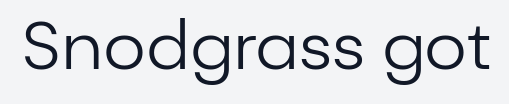
{"serif": "no", "italic": "no", "bold": "no", "weight": "regular", "width": "normal", "stroke_contrast": "low", "x_height": "medium", "monospaced": "no", "underline": "no", "letter_spacing": "normal", "letter_spacing_em": 0.0, "glyph_px": 67}
